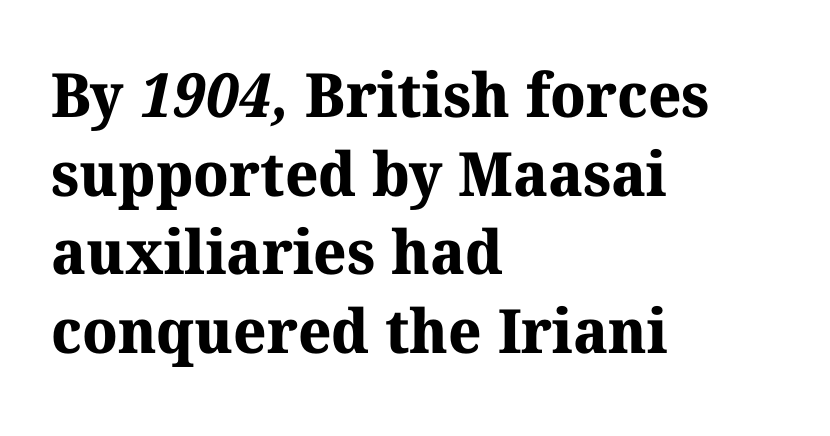
{"serif": "yes", "bold": "yes", "weight": "bold", "width": "normal", "stroke_contrast": "medium", "x_height": "medium", "monospaced": "no", "underline": "no", "align": "left", "line_spacing": "normal", "line_spacing_ratio": 1.29, "letter_spacing": "normal", "letter_spacing_em": 0.0, "glyph_px": 61}
